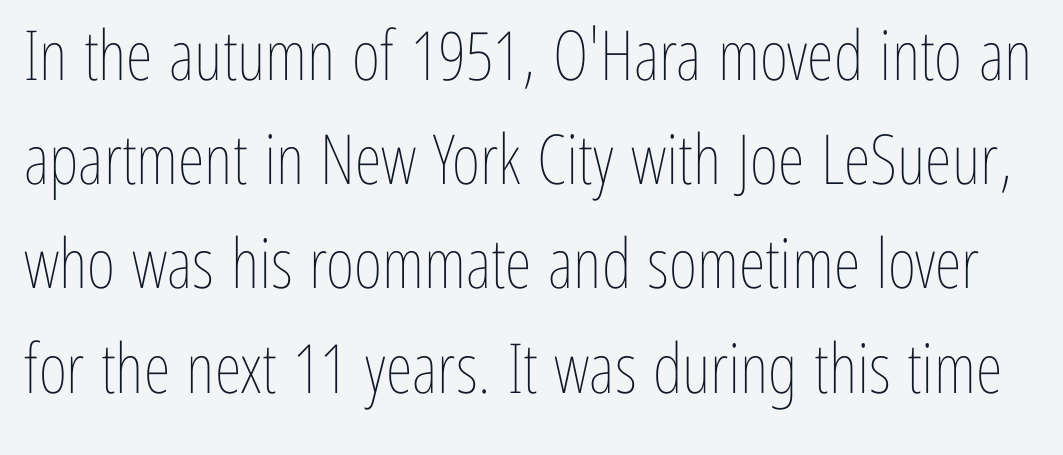
Q: Is the text bold? A: No.
Q: Is the text italic (slanted)? A: No, it is upright.
Q: Is the text underlined? A: No.
Q: Is the spacing between letters normal or unusually wide? A: Normal.
Q: Is the spacing between lines tight, normal or loose? A: Normal.
Q: Width (condensed, normal, or wide)? A: Condensed.
Q: Stroke contrast? A: Low.
Q: x-height? A: Medium.
Q: Monospaced? A: No.
